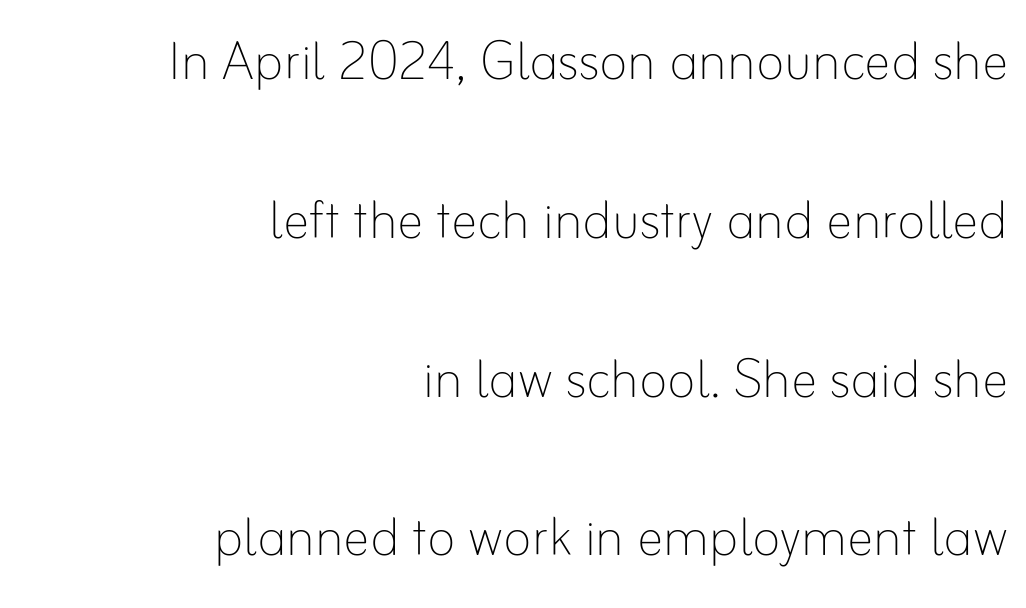
The image shows 67 px thin type, upright; set right-aligned, loose line spacing (2.37x), normal letter spacing, not underlined; low stroke contrast and a small x-height.
